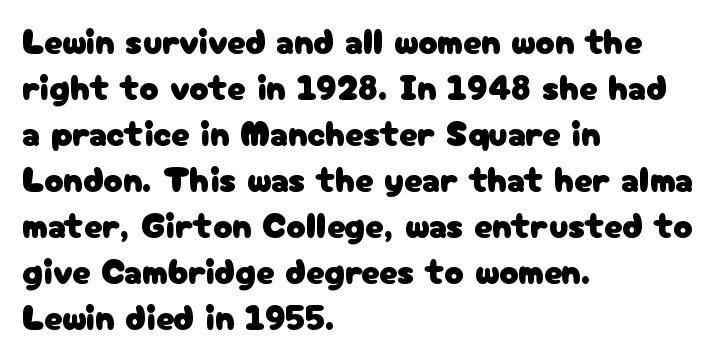
{"serif": "no", "italic": "no", "width": "normal", "stroke_contrast": "low", "x_height": "medium", "monospaced": "no", "underline": "no", "align": "left", "line_spacing": "normal", "line_spacing_ratio": 1.28, "letter_spacing": "normal", "letter_spacing_em": 0.0, "glyph_px": 36}
